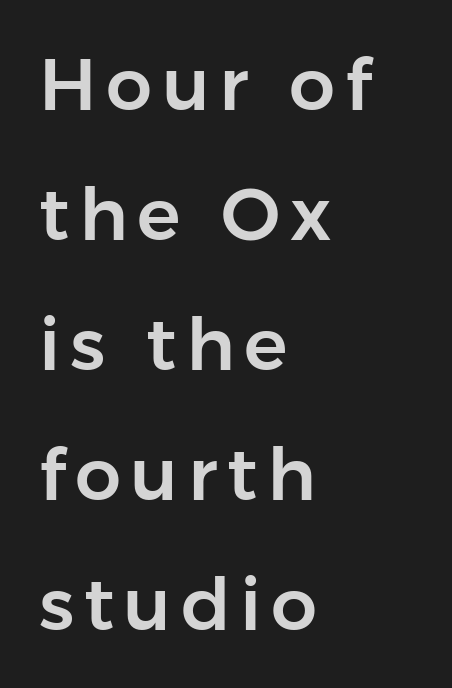
The image shows 73 px sans-serif type, upright; set left-aligned, line spacing 1.78x, not underlined; low stroke contrast and a medium x-height.
